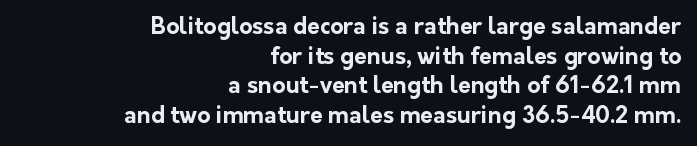
Regarding leading, the lines here are spaced in the standard way. The specimen reads as upright at a glance. No word sits above an underline. Standard letterfit; no display-style spreading of the glyphs.
